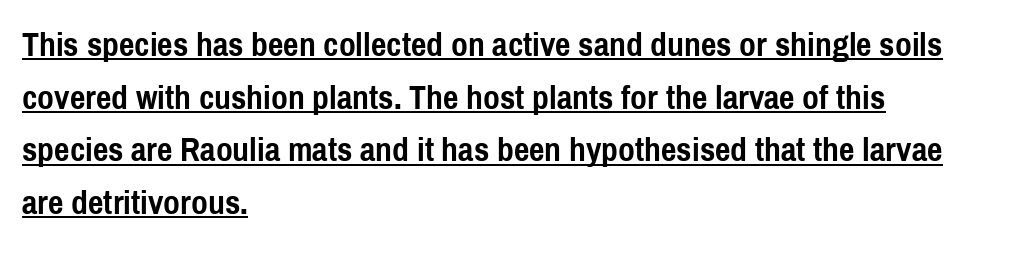
Q: Is the text bold? A: Yes.
Q: Is the text italic (slanted)? A: No, it is upright.
Q: Is the typeface a serif or a sans-serif typeface? A: Sans-serif.
Q: Is the text underlined? A: Yes.
Q: How is the paragraph aligned? A: Left-aligned.
Q: Is the spacing between letters normal or unusually wide? A: Normal.
Q: Is the spacing between lines tight, normal or loose? A: Normal.
Q: Width (condensed, normal, or wide)? A: Condensed.
Q: x-height? A: Medium.
Q: Monospaced? A: No.
